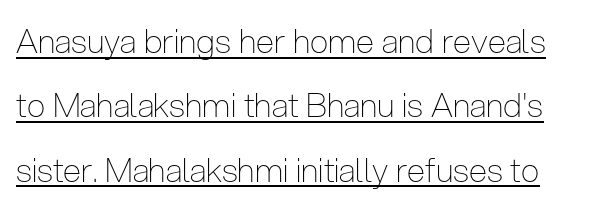
Varying glyph widths throughout — classic text-font behaviour. This rendering leaves character spacing at its baseline value. Posture: straight, roman, zero tilt. This rendering employs a face without finishing strokes, i.e., a sans-serif. This sample carries an underscore along the baseline area. Is the stroke heavy? The answer is a plain regular-or-lighter.
